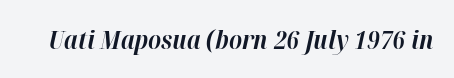
The image shows 26 px bold type, italic (leaning right); set normal letter spacing, not underlined.
